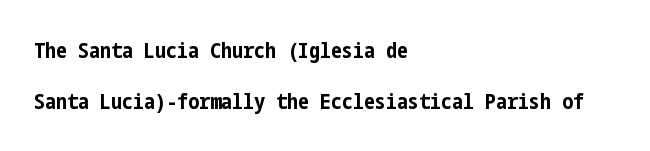
Only glyphs here, with clear space below each row. Each word holds together tightly as a unit, with standard inter-letter gaps. Weight: bold. The rendering uses a large line-height, opening up the rows. Visually the block forms a straight wall on the left and a jagged coastline on the right. The letters stand upright; this is a roman face.
